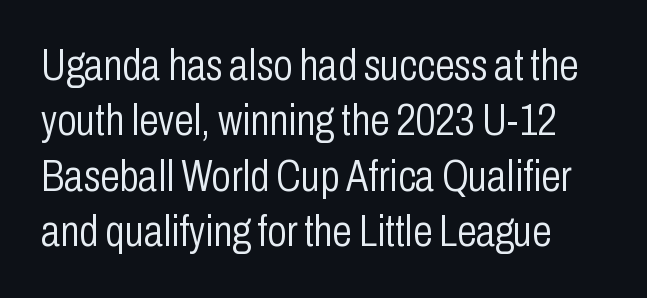
The image shows 44 px light, condensed sans-serif type, upright; set normal line spacing (1.26x), normal letter spacing, not underlined; low stroke contrast and a medium x-height.
